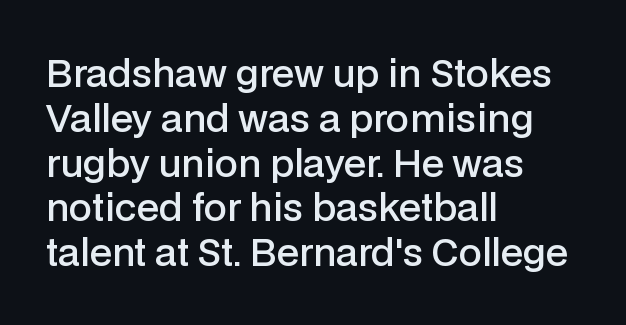
Q: Is the text bold? A: Semi-bold.
Q: Is the text italic (slanted)? A: No, it is upright.
Q: Is the typeface a serif or a sans-serif typeface? A: Sans-serif.
Q: Is the text underlined? A: No.
Q: How is the paragraph aligned? A: Left-aligned.
Q: Is the spacing between letters normal or unusually wide? A: Normal.
Q: Width (condensed, normal, or wide)? A: Normal.
Q: Stroke contrast? A: Low.
Q: x-height? A: Medium.
Q: Monospaced? A: No.
